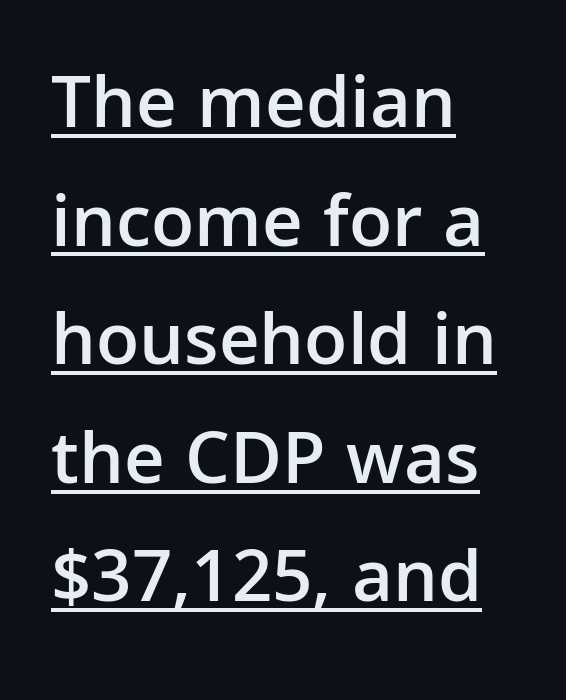
Classification — sans serif. This is underlined copy, the kind a proofreader might mark for attention. Compared with a centered layout, this one pins lines to the left instead. Italic? Not at all — the glyphs are vertical. Think of a printed novel: that variable character pitch is what you see here.
